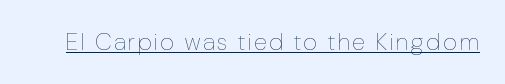
This reads as an unemphasized weight, regular at the heaviest. A typographer would call this underscored text. Posture: upright roman.
